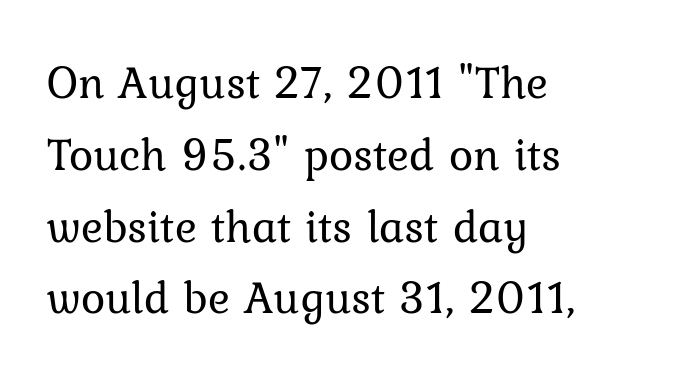
{"serif": "yes", "italic": "no", "bold": "no", "weight": "regular", "width": "normal", "stroke_contrast": "low", "x_height": "medium", "monospaced": "no", "underline": "no", "align": "left", "line_spacing": "normal", "line_spacing_ratio": 1.56, "letter_spacing": "normal", "letter_spacing_em": 0.0, "glyph_px": 46}
